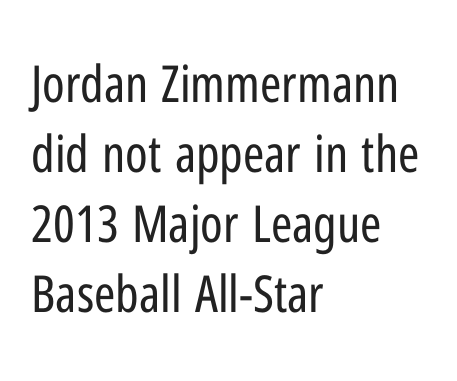
Each line starts at the same left margin while the right side varies. Students, note that the glyphs here touch the page at normal intervals. One glance says typical: line gaps are just what's usual. The letters carry no serifs — their stems end cleanly without finishing strokes. Clear beneath every line of the passage. Designer's note — italics off, roman on.
